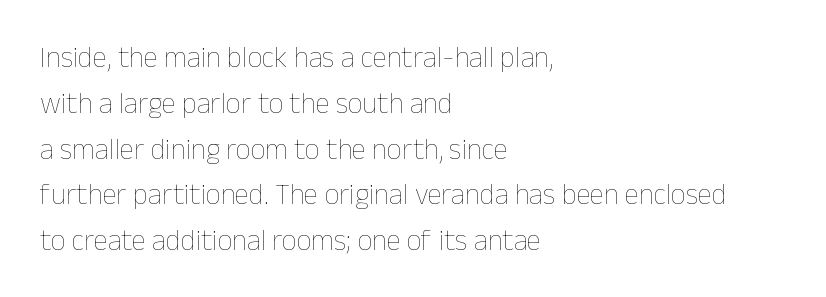
{"italic": "no", "bold": "no", "weight": "thin", "width": "normal", "stroke_contrast": "low", "x_height": "medium", "monospaced": "no", "underline": "no", "align": "left", "line_spacing": "normal", "line_spacing_ratio": 1.58, "letter_spacing": "normal", "letter_spacing_em": 0.0, "glyph_px": 29}
